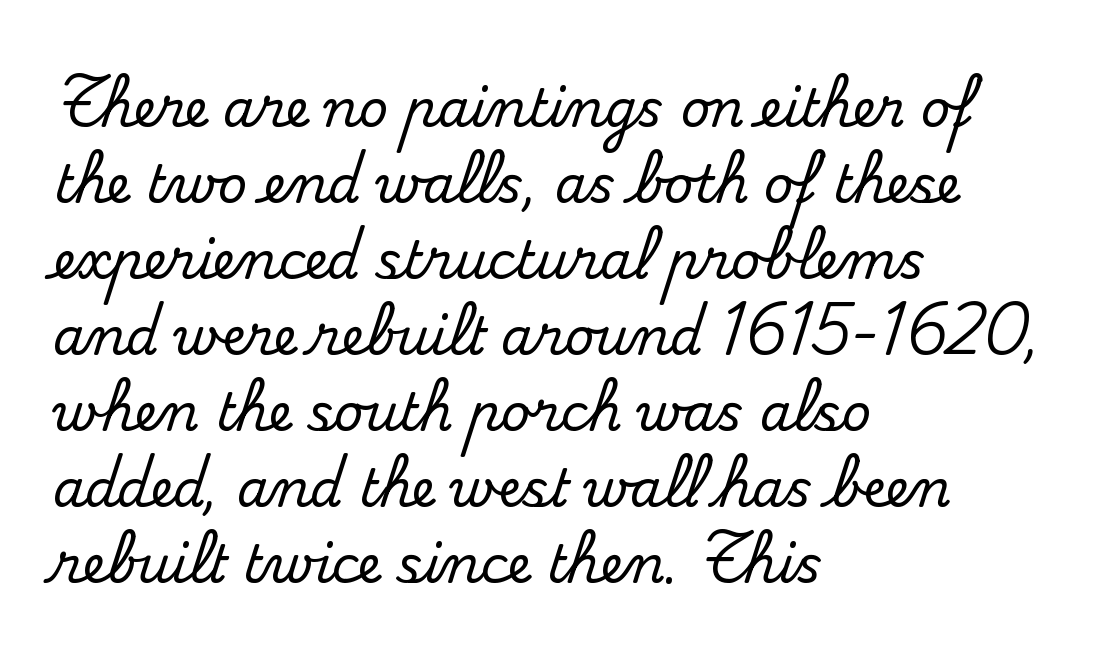
Q: Is the text italic (slanted)? A: Yes.
Q: Is the text underlined? A: No.
Q: How is the paragraph aligned? A: Left-aligned.
Q: Is the spacing between letters normal or unusually wide? A: Normal.
Q: Is the spacing between lines tight, normal or loose? A: Normal.
Q: Width (condensed, normal, or wide)? A: Normal.
Q: Stroke contrast? A: Medium.
Q: x-height? A: Small.
Q: Monospaced? A: No.
